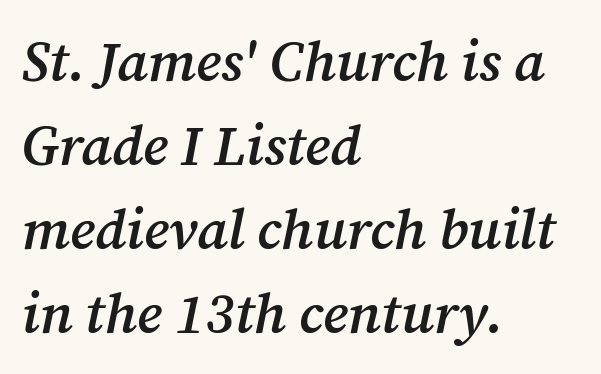
The image shows 56 px semibold serif type, italic (leaning right); set left-aligned, normal line spacing (1.5x), normal letter spacing, not underlined; medium stroke contrast and a medium x-height.
